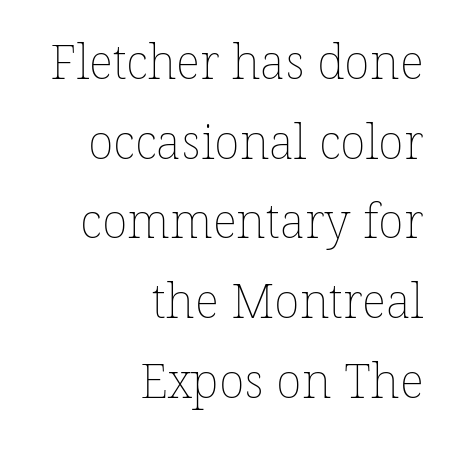
The passage shown is typed in a proportional face where columns would drift. Lines of text with bare space underneath. Does extra space separate the letters? No, they use regular spacing. The passage shown is not bold in any degree. If you drew a ruler down the right edge, every line would touch it. The rows are spaced the way most documents space them.
